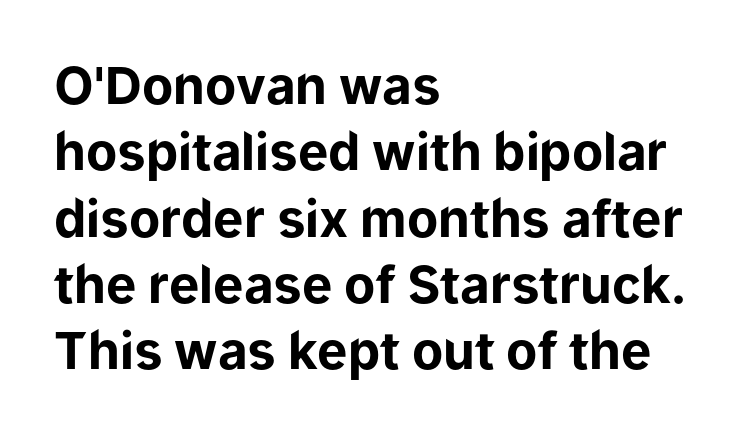
What stands out about the letter spacing? Nothing — it is the standard amount. Honestly, the row spacing looks completely unremarkable. Strong, thick strokes mark this as bold type. A typesetter would label this face a sans. Beneath every word, the page is bare.
